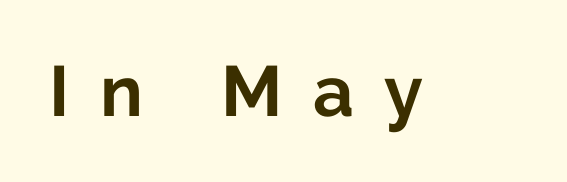
The strip under each line holds only bare page. Spacing between characters has been opened up far beyond the box default. In terms of weight, the rendering is a true, heavy bold. It's the straight-up-and-down kind of type. Here the designer chose a conventional face with non-uniform glyph widths.
